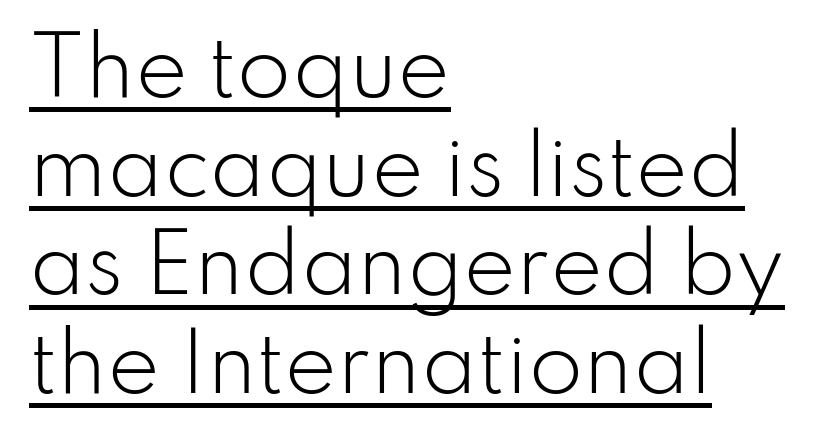
The image shows 79 px light sans-serif type, upright; set left-aligned, normal line spacing (1.25x), normal letter spacing, underlined; low stroke contrast and a small x-height.
